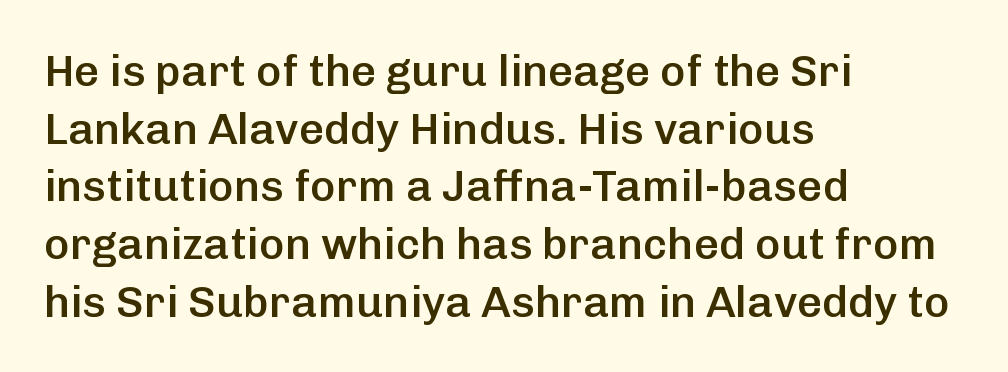
{"serif": "no", "italic": "no", "bold": "semi", "weight": "semibold", "width": "normal", "stroke_contrast": "low", "x_height": "medium", "monospaced": "no", "underline": "no", "align": "left", "line_spacing": "normal", "line_spacing_ratio": 1.31, "letter_spacing": "normal", "letter_spacing_em": 0.0, "glyph_px": 44}
